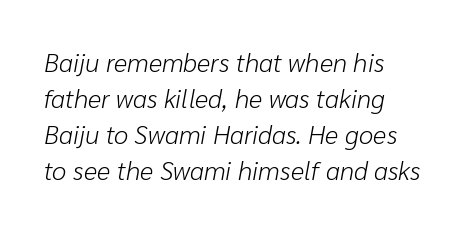
Q: Is the text bold? A: No.
Q: Is the text italic (slanted)? A: Yes, it leans right by about 10 degrees.
Q: Is the text underlined? A: No.
Q: How is the paragraph aligned? A: Left-aligned.
Q: Is the spacing between letters normal or unusually wide? A: Normal.
Q: Is the spacing between lines tight, normal or loose? A: Normal.
